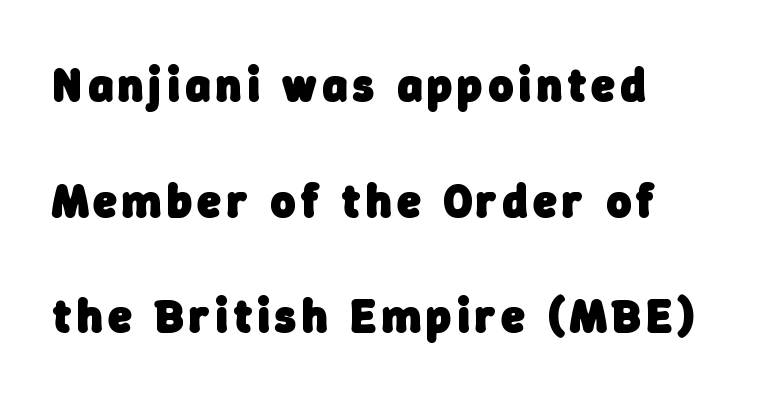
Q: Is the text bold? A: Yes.
Q: Is the typeface a serif or a sans-serif typeface? A: Sans-serif.
Q: Is the text underlined? A: No.
Q: How is the paragraph aligned? A: Left-aligned.
Q: Is the spacing between lines tight, normal or loose? A: Loose.
Q: Width (condensed, normal, or wide)? A: Normal.
Q: Stroke contrast? A: Low.
Q: x-height? A: Medium.
Q: Monospaced? A: No.
